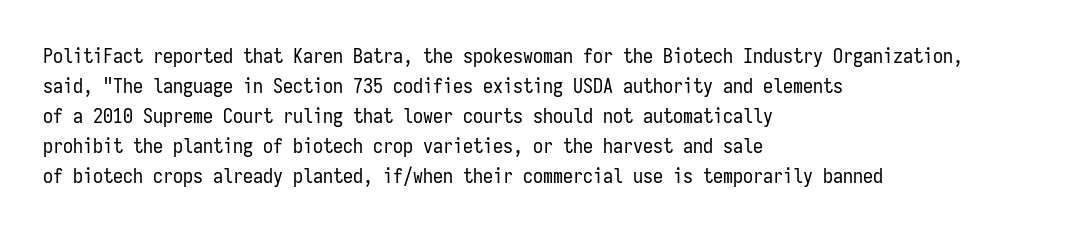
The face looks like a standard text weight, possibly lighter. A normal amount of white space separates one row of letters from the next. Line beginnings align vertically; line endings do not. The horizontal fit of the characters is conventional and even. The passage shown is not underscored anywhere.
